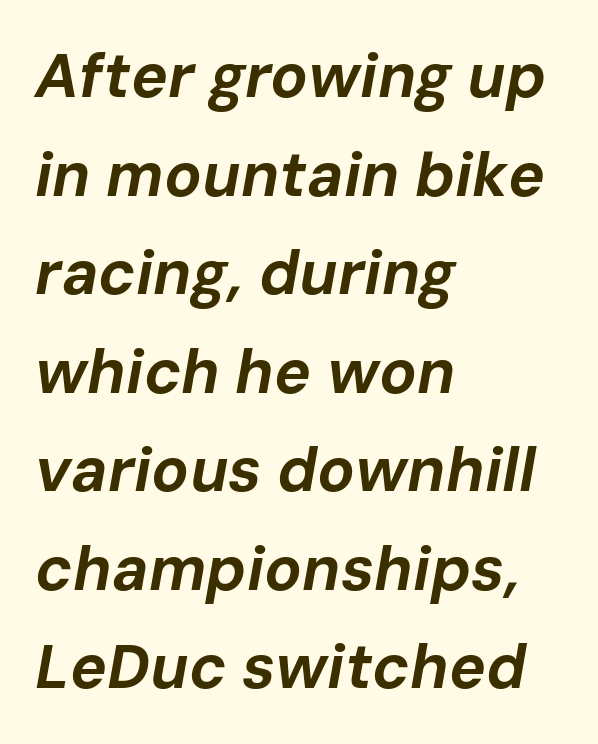
A typesetter would call this leading conventional body-copy spacing. Beneath every word, the page is bare. Typeset ragged right — the left edge is the straight one. This sample uses plain, unmodified letter spacing.
